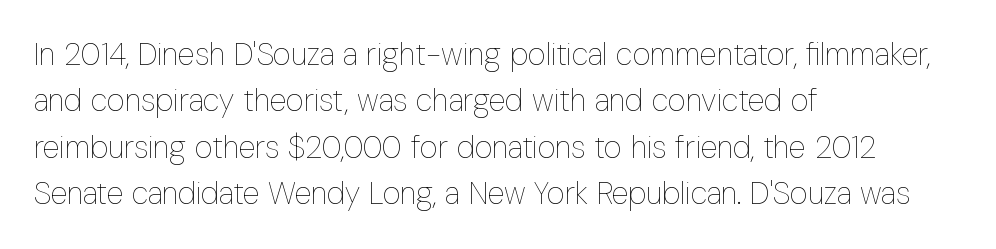
The image shows 31 px thin, condensed type, upright; set left-aligned, normal line spacing (1.5x), normal letter spacing, not underlined; low stroke contrast and a medium x-height.
